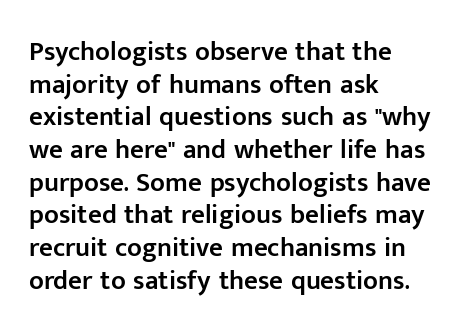
The image shows 27 px text type, upright; set left-aligned, line spacing 1.21x, normal letter spacing, not underlined.
